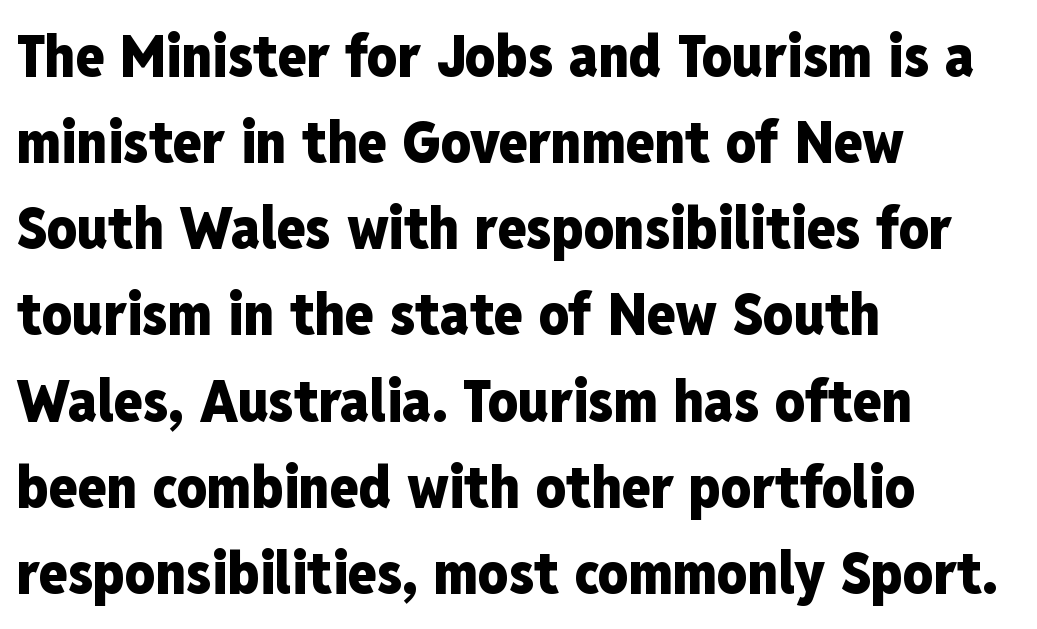
The image shows 59 px heavy, condensed sans-serif type, upright; set left-aligned, normal line spacing (1.46x), normal letter spacing, not underlined; low stroke contrast and a medium x-height.
